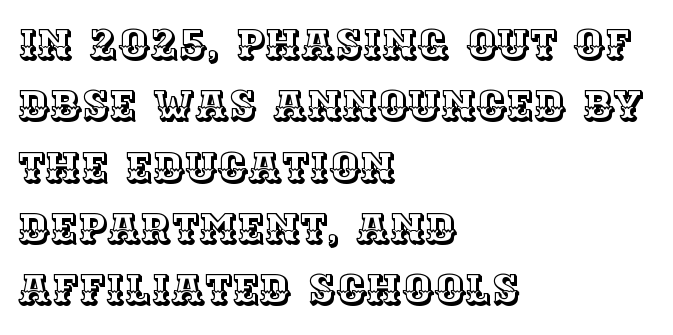
{"italic": "no", "width": "normal", "x_height": "large", "monospaced": "no", "underline": "no", "align": "left", "line_spacing": "normal", "line_spacing_ratio": 1.46, "letter_spacing": "normal", "letter_spacing_em": 0.0, "glyph_px": 42}
